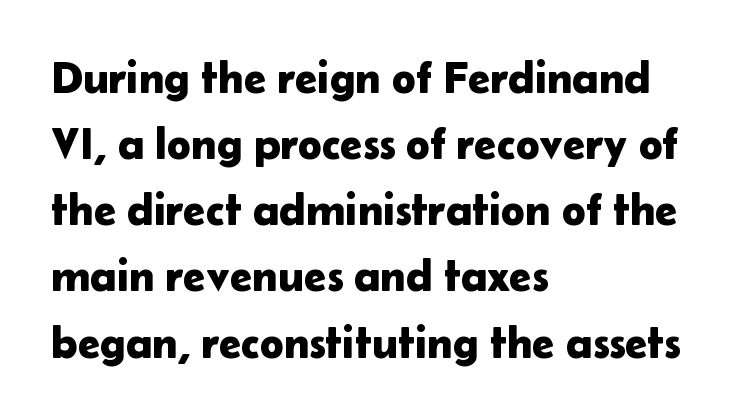
The image shows 45 px sans-serif type, upright; set left-aligned, normal line spacing (1.47x), normal letter spacing, not underlined; low stroke contrast and a medium x-height.
